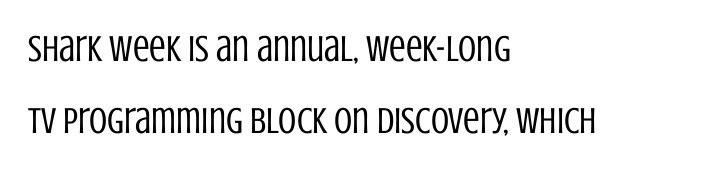
Quick note: not italic, upright. The letters advance in unequal steps, a hallmark of proportional type. The strokes are not fattened; the text isn't bold. The foot of each line stays bare and open.
